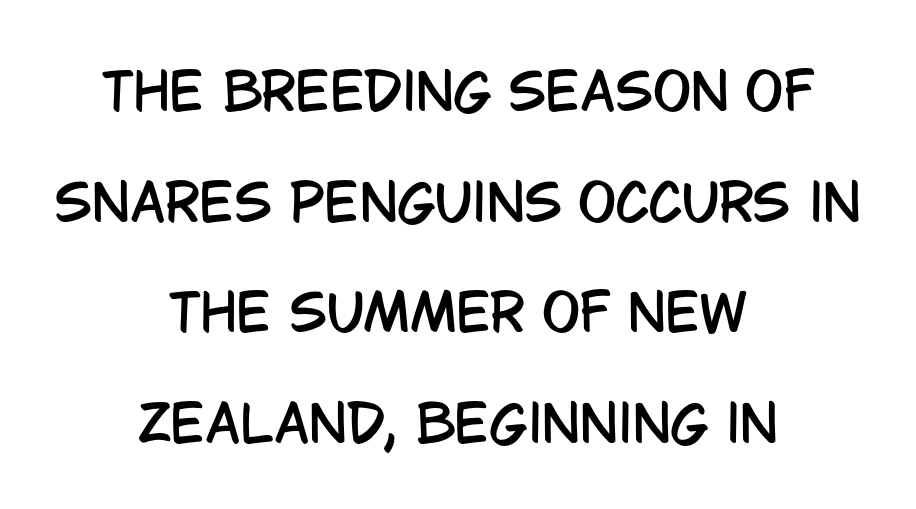
{"serif": "no", "italic": "no", "width": "condensed", "stroke_contrast": "low", "x_height": "large", "monospaced": "no", "underline": "no", "align": "center", "line_spacing": "loose", "line_spacing_ratio": 2.17, "letter_spacing": "normal", "letter_spacing_em": 0.0, "glyph_px": 51}
